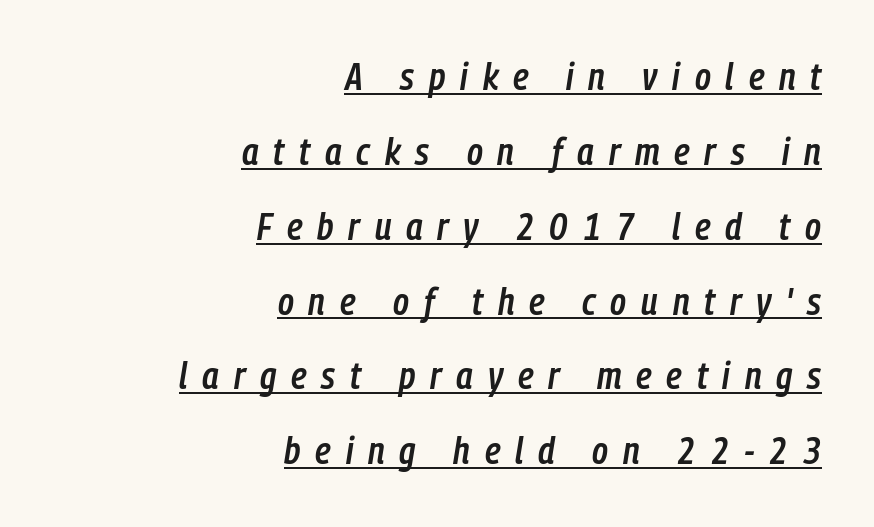
{"italic": "yes", "lean": "right", "slant_degrees": 9, "bold": "semi", "weight": "semibold", "width": "condensed", "stroke_contrast": "low", "x_height": "medium", "monospaced": "no", "underline": "yes", "align": "right", "line_spacing": "loose", "line_spacing_ratio": 1.97, "letter_spacing": "wide", "letter_spacing_em": 0.39, "glyph_px": 38}
